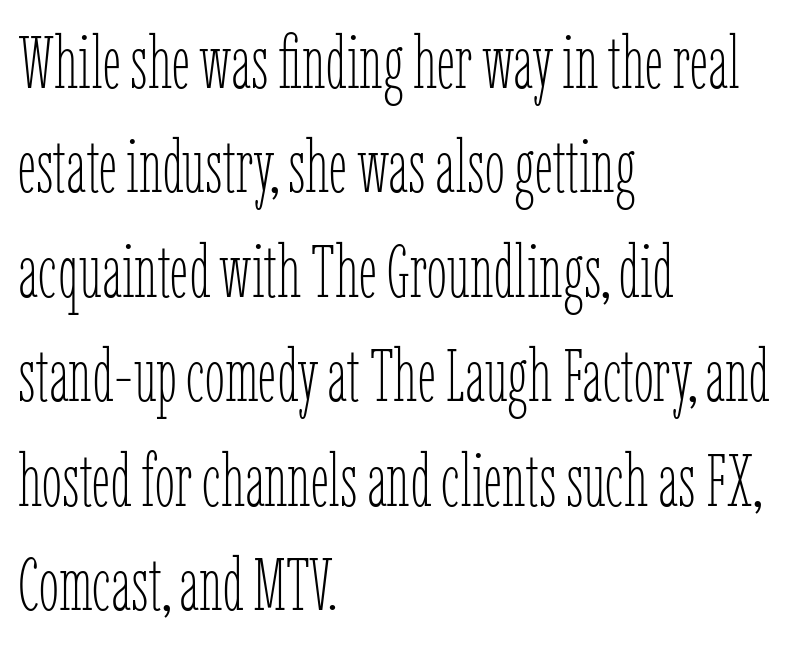
{"italic": "no", "bold": "no", "weight": "thin", "width": "condensed", "stroke_contrast": "low", "x_height": "medium", "monospaced": "no", "underline": "no", "align": "left", "line_spacing": "normal", "line_spacing_ratio": 1.43, "letter_spacing": "normal", "letter_spacing_em": 0.0, "glyph_px": 73}
